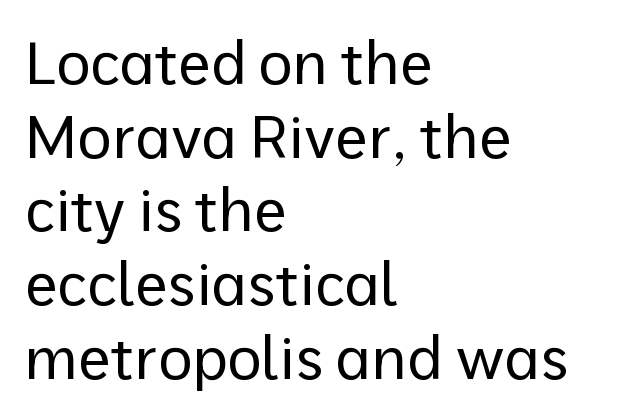
Words float on clear page, feet unadorned. The characters display no serif detailing; their extremities are plain. These lines are rendered in a variable-pitch font. Weight: regular or lighter. Ascenders rise straight up at ninety degrees. The type is set solid horizontally, with unmodified tracking.
